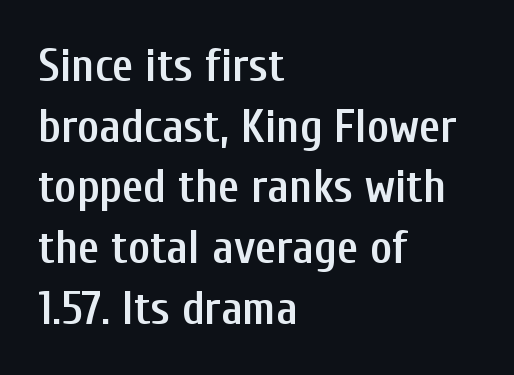
Spacing verdict: proportional, widths tailored to each character. A sans-serif font was chosen for this passage. These lines keep a tight, regular rhythm from letter to letter. The setting favours the left margin, as ordinary paragraphs usually do.
